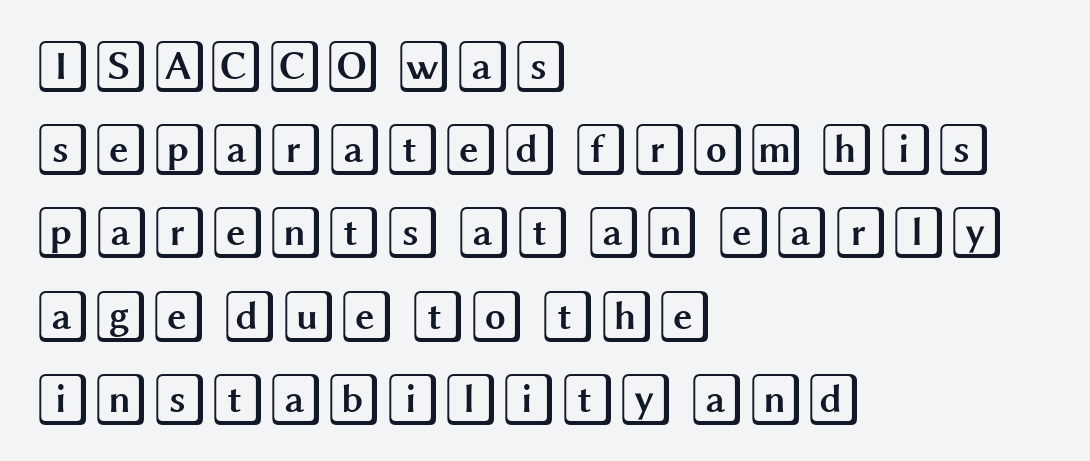
{"italic": "no", "width": "wide", "x_height": "large", "underline": "no", "align": "left", "line_spacing": "normal", "line_spacing_ratio": 1.57, "letter_spacing": "normal", "letter_spacing_em": 0.0, "glyph_px": 53}
